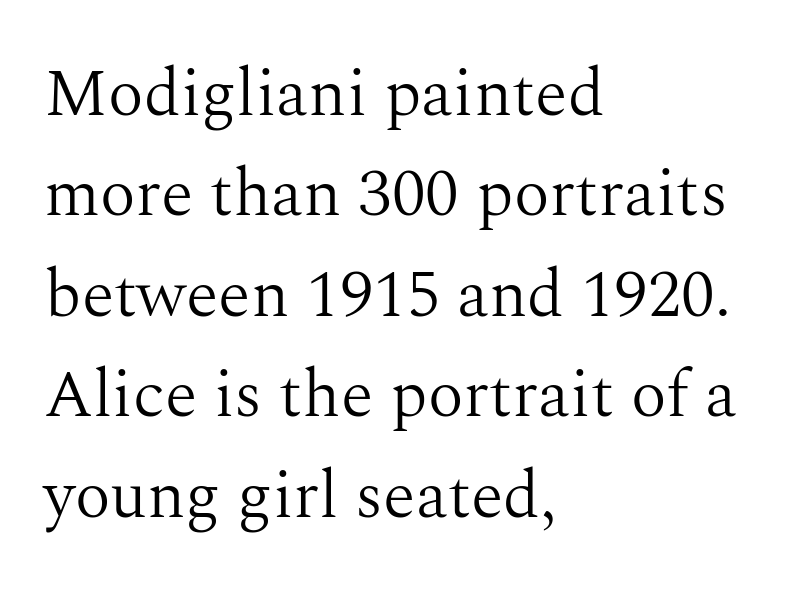
The image shows 67 px light serif type, upright; set left-aligned, normal line spacing (1.5x), normal letter spacing, not underlined; medium stroke contrast and a medium x-height.
